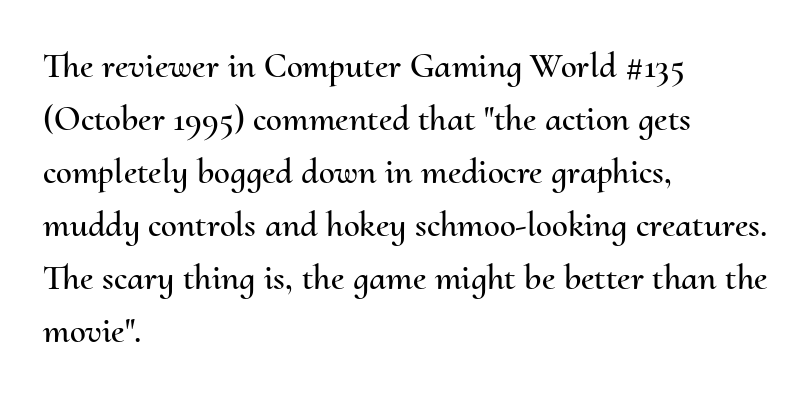
Q: Is the text italic (slanted)? A: No, it is upright.
Q: Is the text underlined? A: No.
Q: How is the paragraph aligned? A: Left-aligned.
Q: Is the spacing between letters normal or unusually wide? A: Normal.
Q: Is the spacing between lines tight, normal or loose? A: Normal.
Q: Width (condensed, normal, or wide)? A: Normal.
Q: Stroke contrast? A: Medium.
Q: x-height? A: Small.
Q: Monospaced? A: No.
